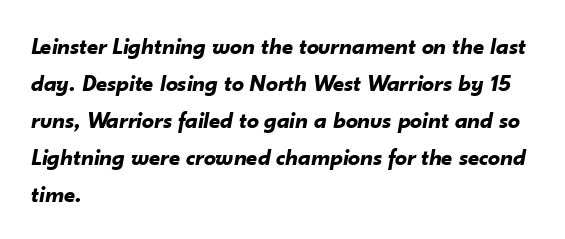
{"italic": "yes", "lean": "right", "slant_degrees": 10, "bold": "yes", "underline": "no", "align": "left", "line_spacing": "normal", "line_spacing_ratio": 1.54, "letter_spacing": "normal", "letter_spacing_em": 0.0, "glyph_px": 24}
